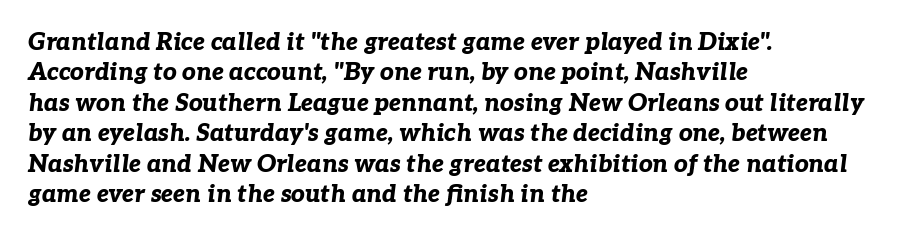
Q: Is the text bold? A: Yes.
Q: Is the text italic (slanted)? A: Yes, it leans right by about 7 degrees.
Q: Is the text underlined? A: No.
Q: How is the paragraph aligned? A: Left-aligned.
Q: Is the spacing between letters normal or unusually wide? A: Normal.
Q: Is the spacing between lines tight, normal or loose? A: Normal.
